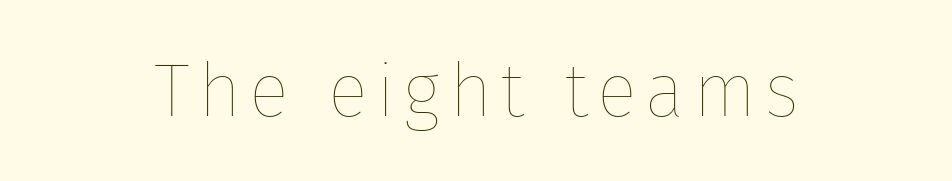
The image shows 75 px thin type, upright; set centered, not underlined; low stroke contrast and a medium x-height.
